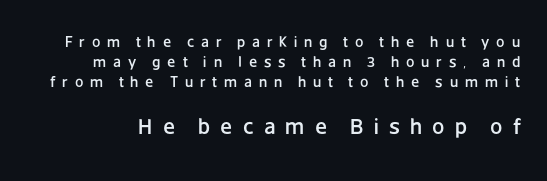
The image shows 22 px text type, upright; set normal line spacing (1.34x), unusually wide letter spacing (+0.46 em), not underlined; the second (bottom) block is 1.47x larger.
